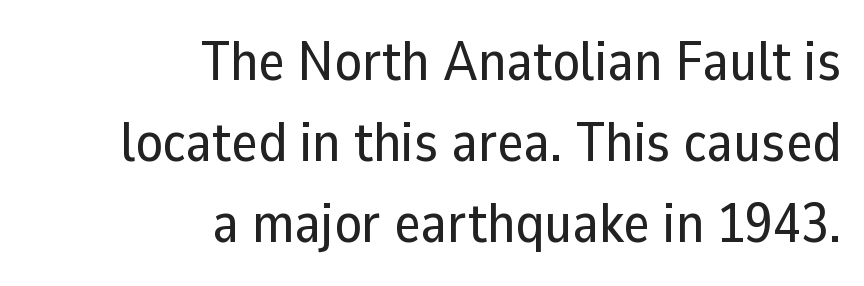
Bare-footed words on every line. The rendering uses a moderate line-height, typical for paragraphs. Caption: standard tracking, unaltered. It's the straight-up-and-down kind of type. The compositor pushed each line to the right boundary.
